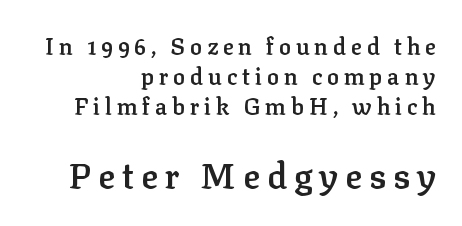
{"serif": "yes", "italic": "no", "bold": "semi", "weight": "semibold", "width": "normal", "stroke_contrast": "low", "x_height": "medium", "monospaced": "no", "underline": "no", "align": "right", "line_spacing": "normal", "line_spacing_ratio": 1.3, "letter_spacing": "wide", "letter_spacing_em": 0.2, "larger_block": "second", "size_ratio": 1.52, "glyph_px": 35}
